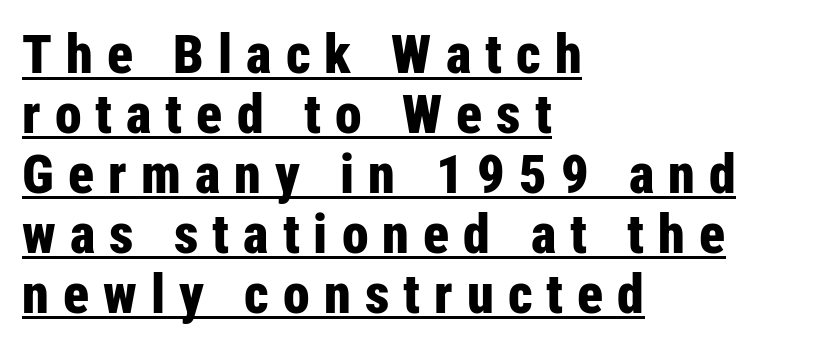
{"serif": "no", "italic": "no", "bold": "yes", "weight": "bold", "width": "condensed", "stroke_contrast": "low", "x_height": "medium", "monospaced": "no", "underline": "yes", "align": "left", "line_spacing": "tight", "line_spacing_ratio": 1.11, "letter_spacing": "wide", "letter_spacing_em": 0.26, "glyph_px": 54}
